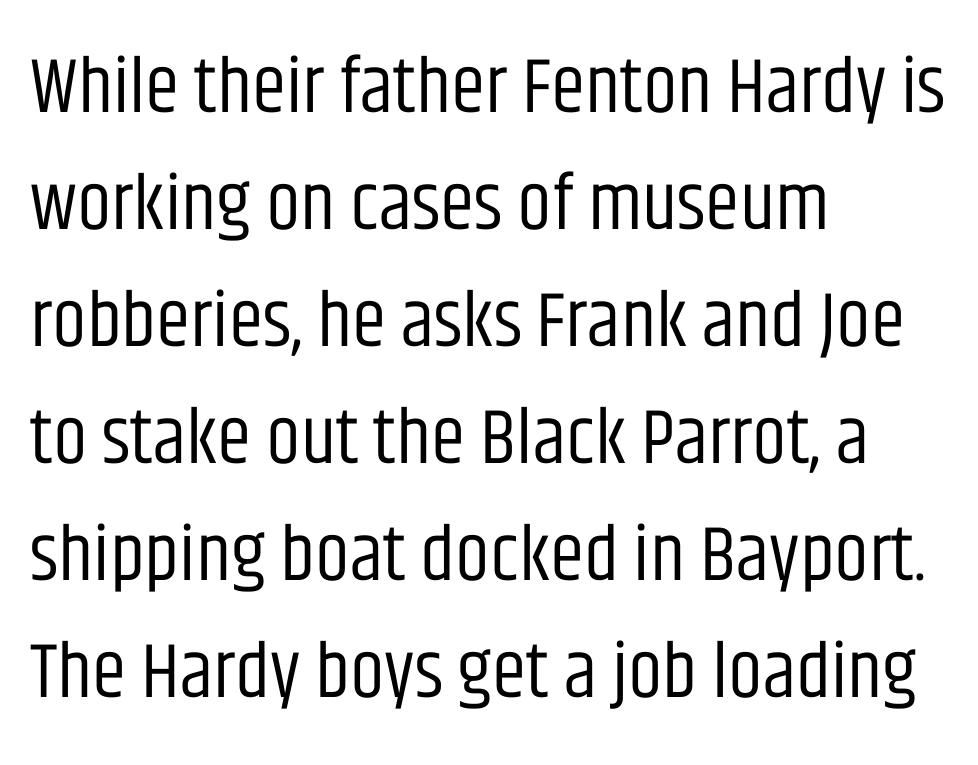
The image shows 78 px regular-weight, condensed sans-serif type, upright; set left-aligned, normal line spacing (1.5x), normal letter spacing, not underlined; low stroke contrast and a large x-height.
